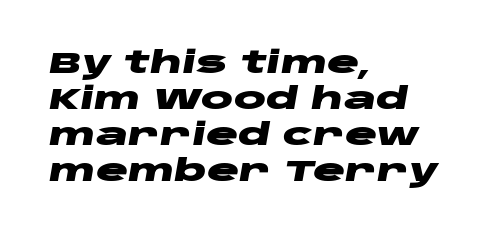
Q: Is the text bold? A: Yes.
Q: Is the text italic (slanted)? A: Yes, it leans right by about 10 degrees.
Q: Is the text underlined? A: No.
Q: How is the paragraph aligned? A: Left-aligned.
Q: Is the spacing between letters normal or unusually wide? A: Normal.
Q: Width (condensed, normal, or wide)? A: Wide.
Q: Stroke contrast? A: Low.
Q: x-height? A: Large.
Q: Monospaced? A: No.
